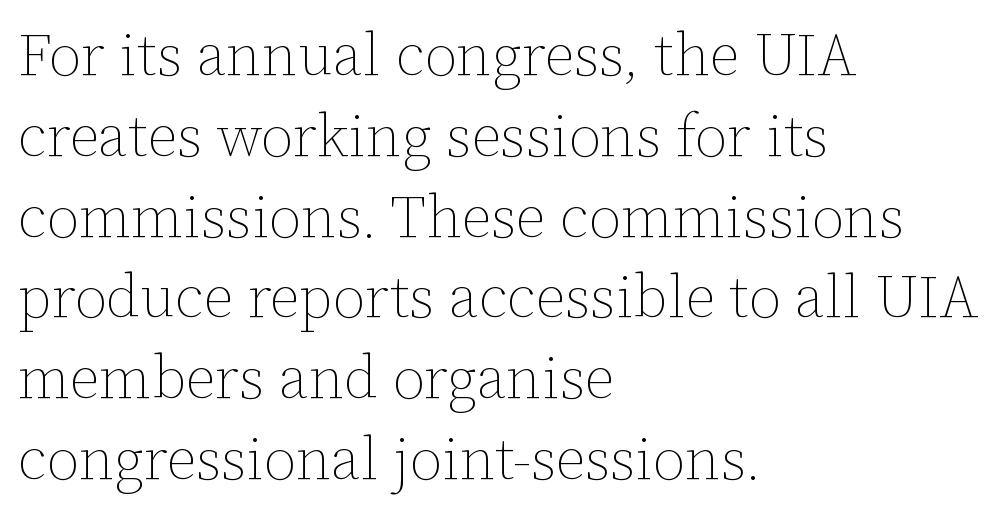
The image shows 59 px thin type, upright; set left-aligned, normal line spacing (1.37x), normal letter spacing, not underlined; low stroke contrast and a medium x-height.
